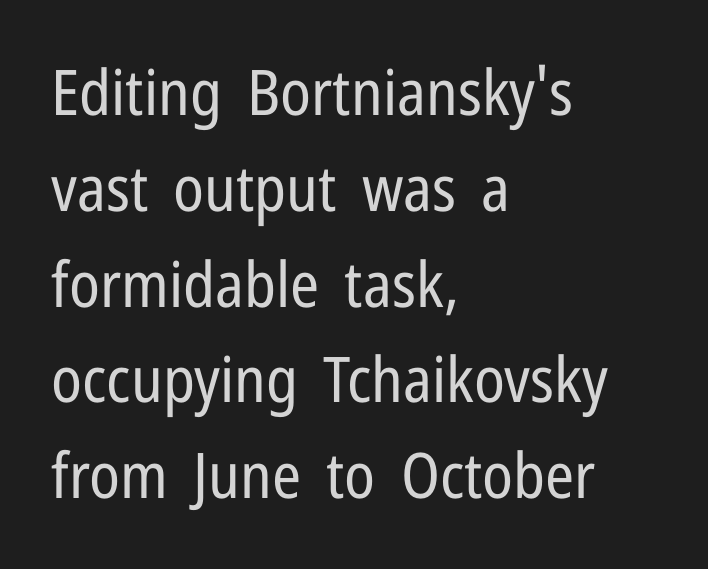
Q: Is the text bold? A: No.
Q: Is the text italic (slanted)? A: No, it is upright.
Q: Is the typeface a serif or a sans-serif typeface? A: Sans-serif.
Q: Is the text underlined? A: No.
Q: How is the paragraph aligned? A: Left-aligned.
Q: Is the spacing between letters normal or unusually wide? A: Normal.
Q: Is the spacing between lines tight, normal or loose? A: Normal.
Q: Width (condensed, normal, or wide)? A: Condensed.
Q: Stroke contrast? A: Low.
Q: x-height? A: Medium.
Q: Monospaced? A: No.
